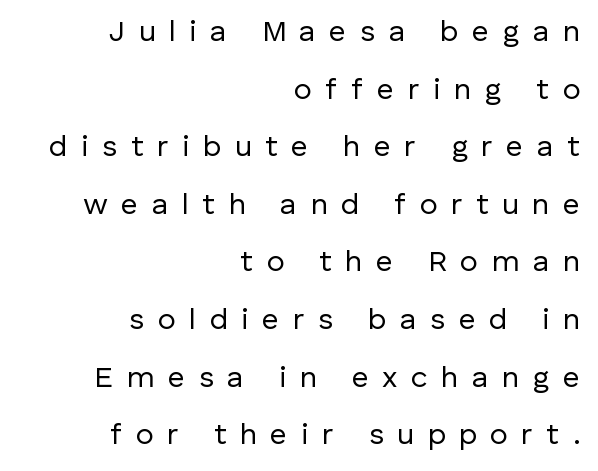
{"serif": "no", "italic": "no", "bold": "no", "weight": "regular", "width": "normal", "stroke_contrast": "low", "x_height": "medium", "monospaced": "no", "underline": "no", "align": "right", "line_spacing": "loose", "line_spacing_ratio": 1.92, "letter_spacing": "wide", "letter_spacing_em": 0.45, "glyph_px": 30}
